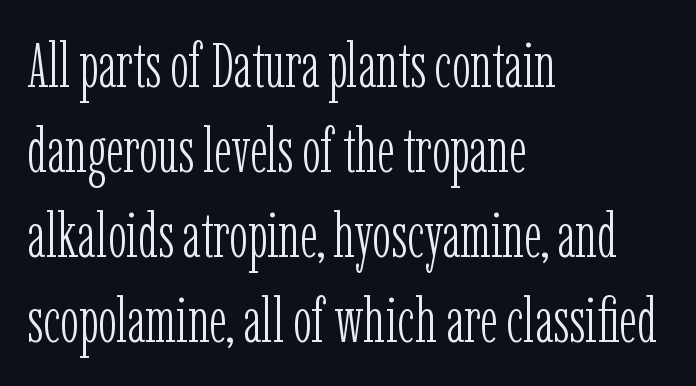
Q: Is the text bold? A: No.
Q: Is the text italic (slanted)? A: No, it is upright.
Q: Is the typeface a serif or a sans-serif typeface? A: Serif.
Q: Is the text underlined? A: No.
Q: How is the paragraph aligned? A: Left-aligned.
Q: Is the spacing between letters normal or unusually wide? A: Normal.
Q: Is the spacing between lines tight, normal or loose? A: Normal.
Q: Width (condensed, normal, or wide)? A: Condensed.
Q: Stroke contrast? A: Low.
Q: x-height? A: Medium.
Q: Monospaced? A: No.
